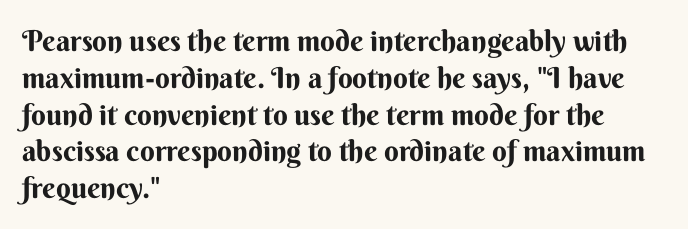
Q: Is the text bold? A: Yes.
Q: Is the text italic (slanted)? A: No, it is upright.
Q: Is the typeface a serif or a sans-serif typeface? A: Sans-serif.
Q: Is the text underlined? A: No.
Q: How is the paragraph aligned? A: Left-aligned.
Q: Is the spacing between letters normal or unusually wide? A: Normal.
Q: Is the spacing between lines tight, normal or loose? A: Normal.
Q: Width (condensed, normal, or wide)? A: Normal.
Q: Stroke contrast? A: Medium.
Q: x-height? A: Small.
Q: Monospaced? A: No.
